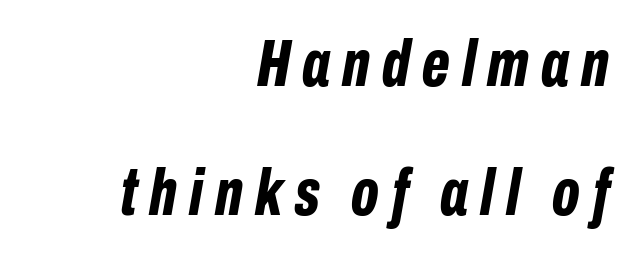
The image shows 66 px bold, condensed type, italic (leaning right); set right-aligned, loose line spacing (1.96x), not underlined; low stroke contrast and a medium x-height.
